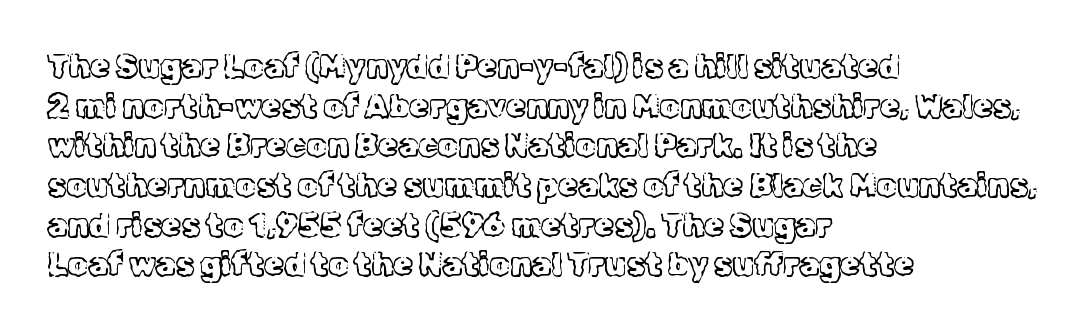
You could not count columns in this text — the font is proportionally spaced. No extra ink here — the face is not bold. Posture: straight, roman, zero tilt. The text was rendered using a seriffed face with decorative stroke endings. Is the letter spacing exaggerated? No — it looks like the ordinary default. The paragraph has a hard left edge and a soft right edge.
